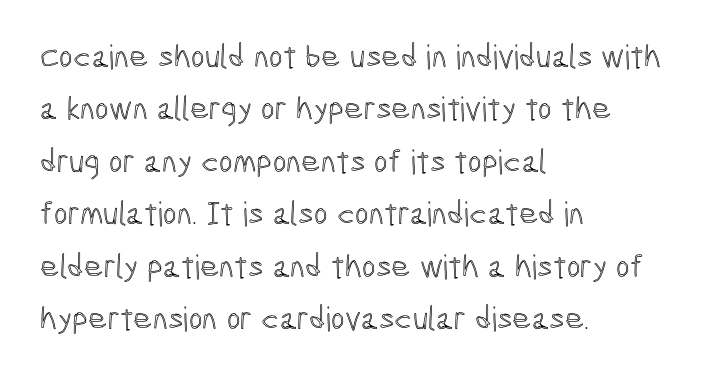
{"italic": "no", "width": "condensed", "x_height": "medium", "monospaced": "no", "underline": "no", "align": "left", "line_spacing": "normal", "line_spacing_ratio": 1.59, "letter_spacing": "normal", "letter_spacing_em": 0.0, "glyph_px": 33}
